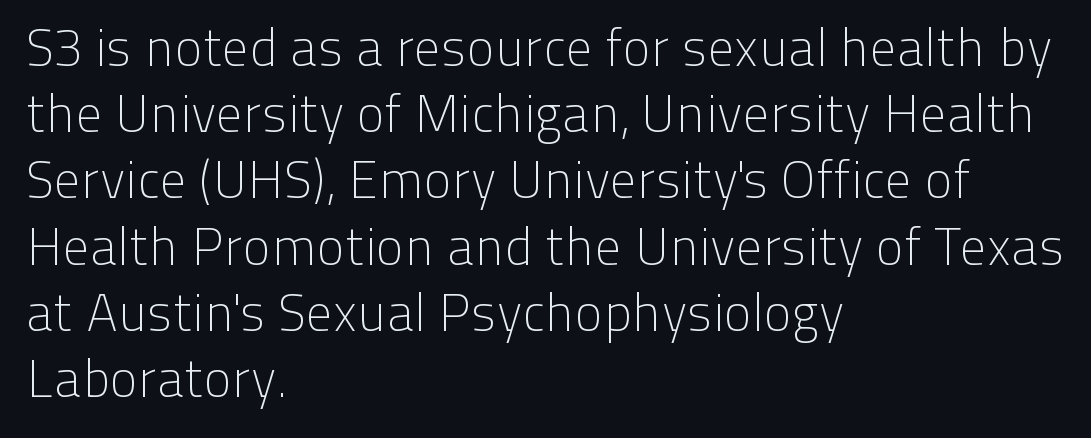
Unbolded letterforms with no extra heft. Designer's note — italics off, roman on. Honestly, there is no underline to notice here at all. If you drew a ruler down the left edge, every line would touch it.
